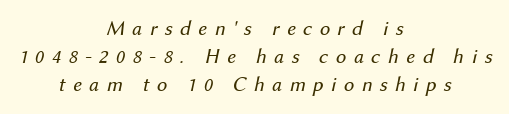
Q: Is the text bold? A: No.
Q: Is the text italic (slanted)? A: Yes, it leans right by about 12 degrees.
Q: Is the text underlined? A: No.
Q: How is the paragraph aligned? A: Centered.
Q: Is the spacing between letters normal or unusually wide? A: Unusually wide.
Q: Is the spacing between lines tight, normal or loose? A: Normal.
